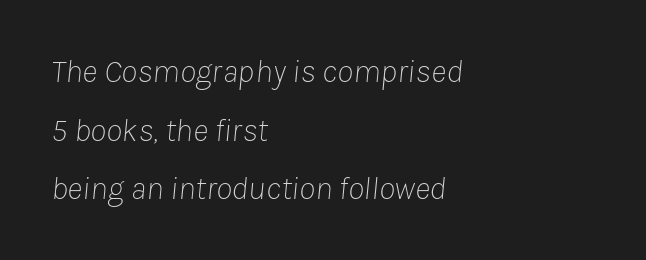
{"italic": "yes", "lean": "right", "slant_degrees": 8, "bold": "no", "weight": "thin", "width": "normal", "stroke_contrast": "low", "x_height": "medium", "monospaced": "no", "underline": "no", "align": "left", "line_spacing_ratio": 1.78, "letter_spacing": "normal", "letter_spacing_em": 0.0, "glyph_px": 33}
